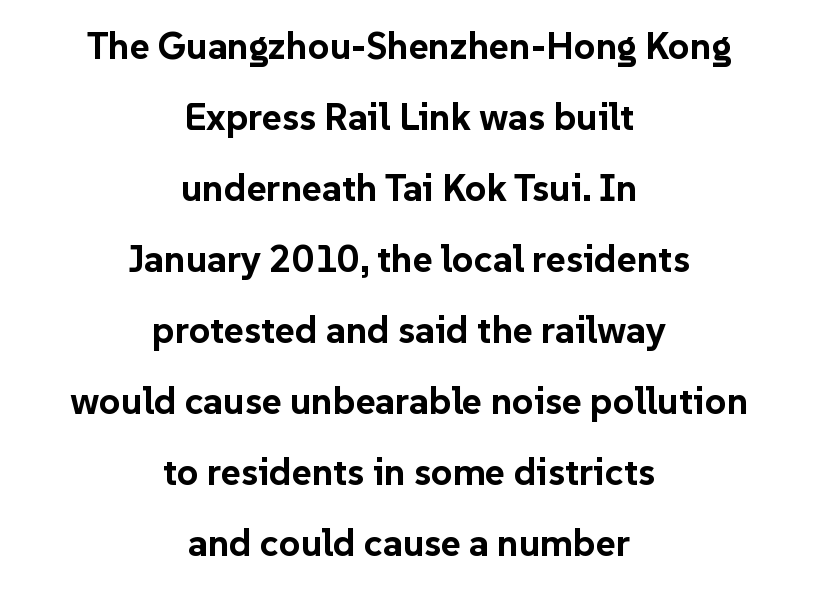
Q: Is the text bold? A: Yes.
Q: Is the text italic (slanted)? A: No, it is upright.
Q: Is the typeface a serif or a sans-serif typeface? A: Sans-serif.
Q: Is the text underlined? A: No.
Q: How is the paragraph aligned? A: Centered.
Q: Is the spacing between letters normal or unusually wide? A: Normal.
Q: Width (condensed, normal, or wide)? A: Normal.
Q: Stroke contrast? A: Low.
Q: x-height? A: Medium.
Q: Monospaced? A: No.
